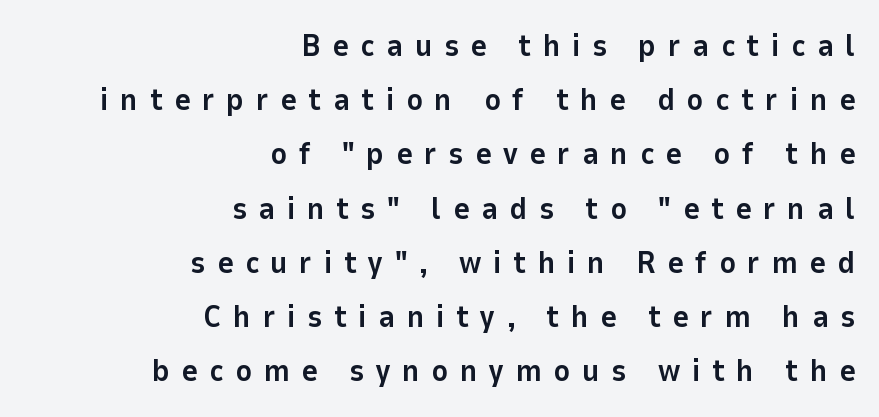
The image shows 31 px bold sans-serif type, upright; set right-aligned, line spacing 1.75x, unusually wide letter spacing (+0.38 em), not underlined; low stroke contrast and a medium x-height.
